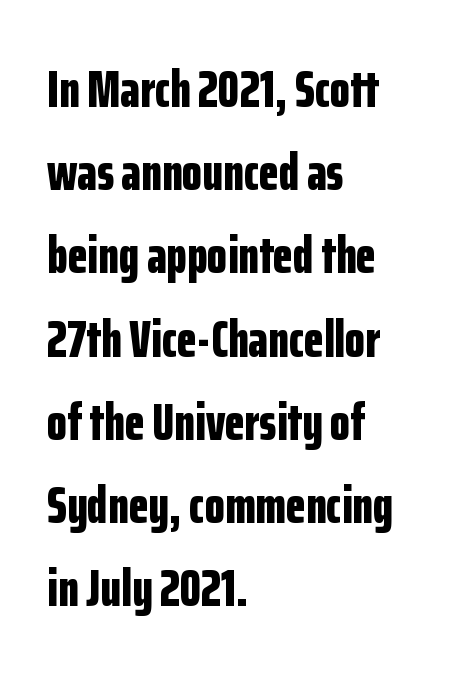
The image shows 52 px bold, condensed sans-serif type, upright; set left-aligned, normal line spacing (1.6x), normal letter spacing, not underlined; low stroke contrast and a medium x-height.
